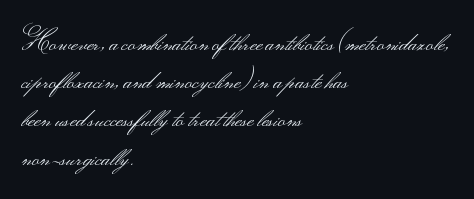
Q: Is the text bold? A: No.
Q: Is the text italic (slanted)? A: Yes.
Q: Is the text underlined? A: No.
Q: How is the paragraph aligned? A: Left-aligned.
Q: Is the spacing between letters normal or unusually wide? A: Normal.
Q: Is the spacing between lines tight, normal or loose? A: Normal.
